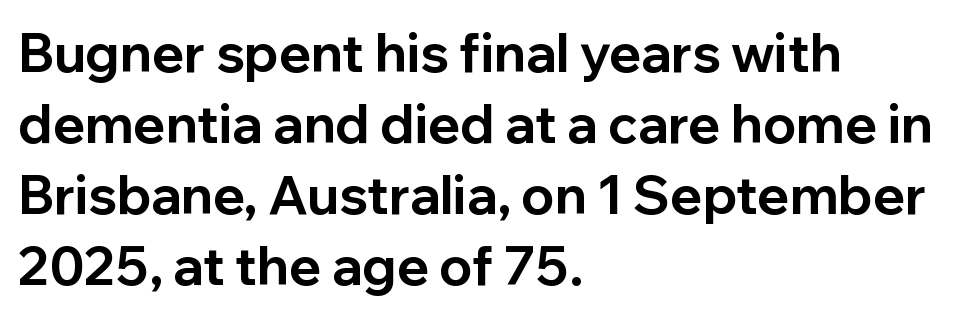
The image shows 53 px bold sans-serif type, upright; set left-aligned, normal line spacing (1.34x), normal letter spacing, not underlined; low stroke contrast and a medium x-height.
